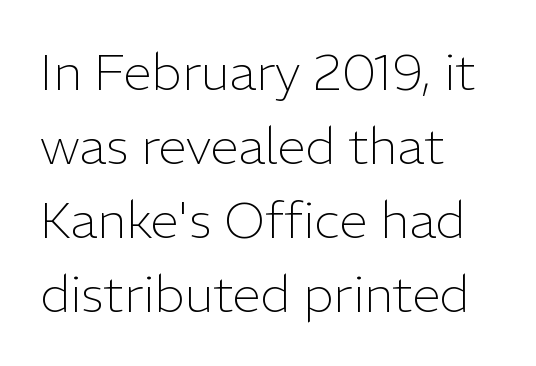
Q: Is the text bold? A: No.
Q: Is the text italic (slanted)? A: No, it is upright.
Q: Is the typeface a serif or a sans-serif typeface? A: Sans-serif.
Q: Is the text underlined? A: No.
Q: How is the paragraph aligned? A: Left-aligned.
Q: Is the spacing between letters normal or unusually wide? A: Normal.
Q: Is the spacing between lines tight, normal or loose? A: Normal.
Q: Width (condensed, normal, or wide)? A: Normal.
Q: Stroke contrast? A: Low.
Q: x-height? A: Medium.
Q: Monospaced? A: No.
